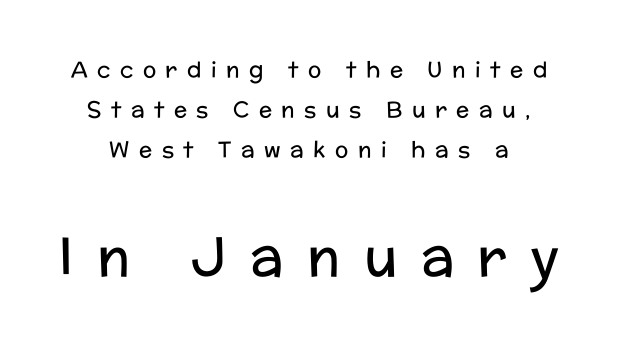
{"serif": "no", "italic": "no", "bold": "no", "weight": "regular", "width": "normal", "stroke_contrast": "low", "x_height": "medium", "monospaced": "no", "underline": "no", "line_spacing_ratio": 1.81, "letter_spacing": "wide", "letter_spacing_em": 0.43, "larger_block": "second", "size_ratio": 2.45, "glyph_px": 54}
